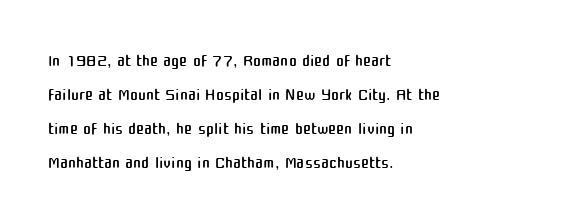
Decoration check: the copy has no underline. Teacher's note: observe the even left margin — that is flush-left alignment. Interline gaps are of average width in this sample. No chunkiness to these letters — they're not bold. These lines were composed using upright roman letters.
